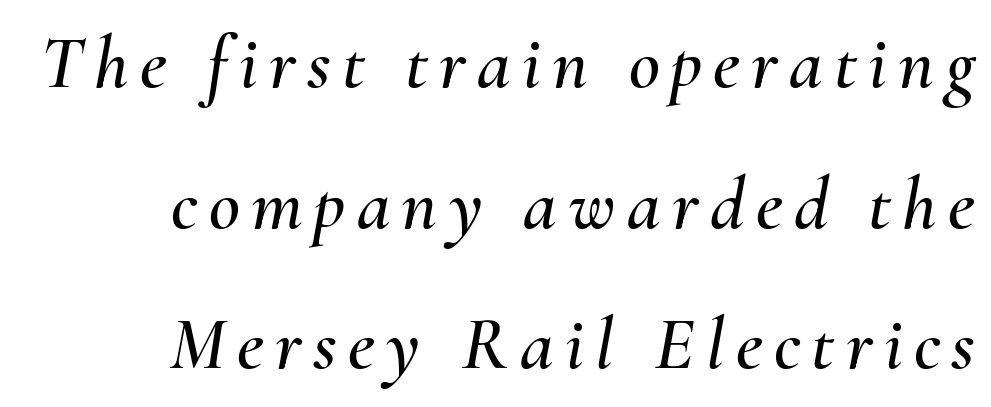
The image shows 76 px text type, italic (leaning right); set right-aligned, line spacing 1.85x, not underlined; medium stroke contrast and a small x-height.
